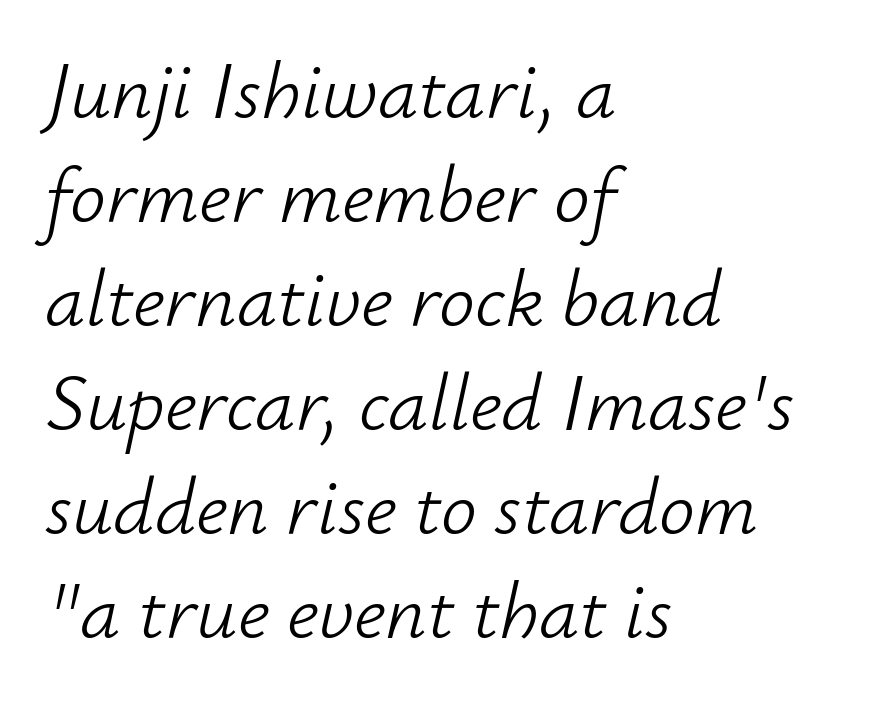
Line spacing here is normal. Do the characters align in a grid? No, the font is proportional. Weight: in the light-to-regular range. Here the glyphs are tracked normally, forming tight word shapes. Left-aligned paragraph, ragged on the right. Bare-footed words on every line.
